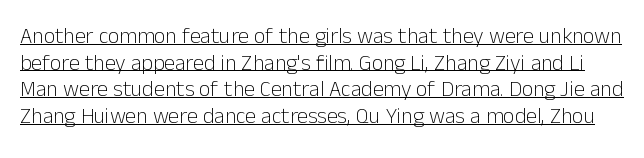
Rendered with straight, roman letterforms. Honestly, the letter spacing is just normal — you wouldn't notice it. Underlined type. Vertical stems look standard width or narrower in stroke.
